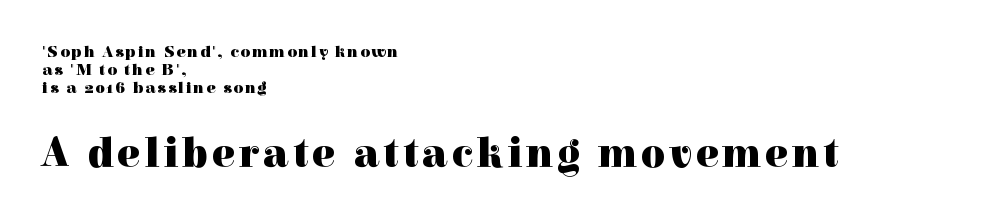
Is this a fixed-width face? No — the glyphs have proportional, varying widths. Heavy-handed strokes throughout: this text is bold. Descenders hang freely into open space. The lettering holds an erect, upright posture throughout. Yep, those are serifs on the letters.
